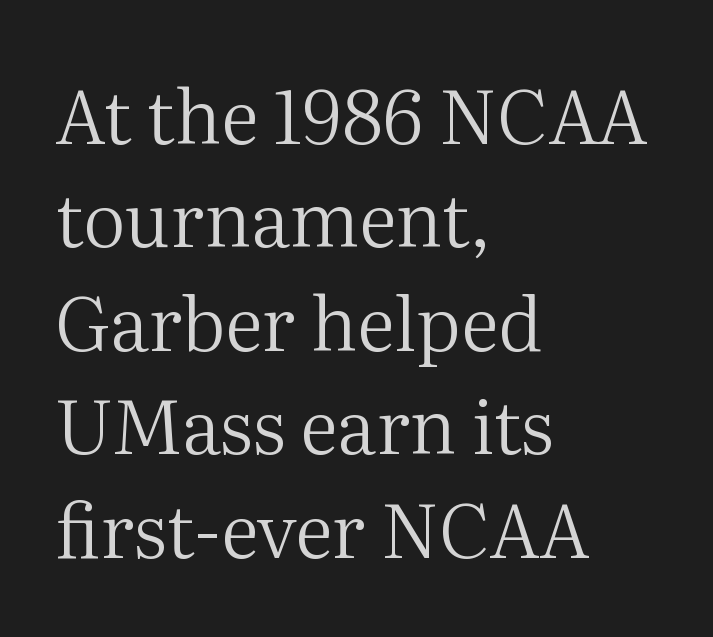
{"serif": "yes", "italic": "no", "bold": "no", "weight": "regular", "width": "normal", "stroke_contrast": "medium", "x_height": "medium", "monospaced": "no", "underline": "no", "align": "left", "line_spacing": "normal", "line_spacing_ratio": 1.38, "letter_spacing": "normal", "letter_spacing_em": 0.0, "glyph_px": 75}
